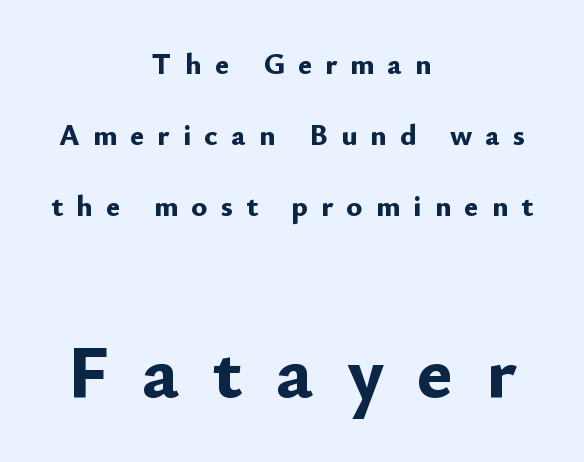
The image shows 76 px bold sans-serif type, upright; set centered, loose line spacing (2.37x), unusually wide letter spacing (+0.44 em), not underlined; the second (bottom) block is 2.53x larger; low stroke contrast and a small x-height.
